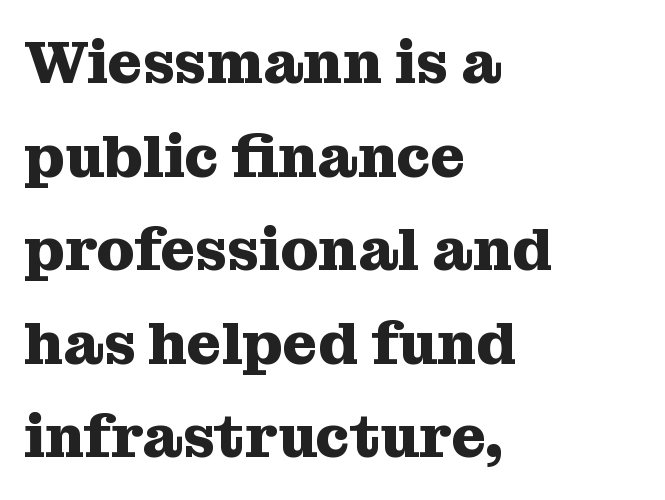
The image shows 60 px heavy serif type, upright; set left-aligned, normal line spacing (1.56x), normal letter spacing, not underlined; medium stroke contrast and a medium x-height.
